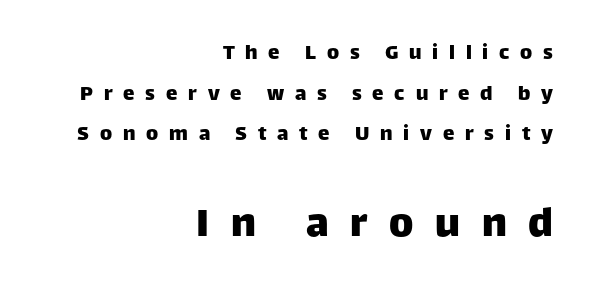
Q: Is the text italic (slanted)? A: No, it is upright.
Q: Is the typeface a serif or a sans-serif typeface? A: Sans-serif.
Q: Is the text underlined? A: No.
Q: How is the paragraph aligned? A: Right-aligned.
Q: Is the spacing between letters normal or unusually wide? A: Unusually wide.
Q: Which block of text is set in a larger size, the first (top) or the second (bottom)? A: The second (bottom) one.
Q: Width (condensed, normal, or wide)? A: Normal.
Q: Stroke contrast? A: Low.
Q: x-height? A: Large.
Q: Monospaced? A: No.
